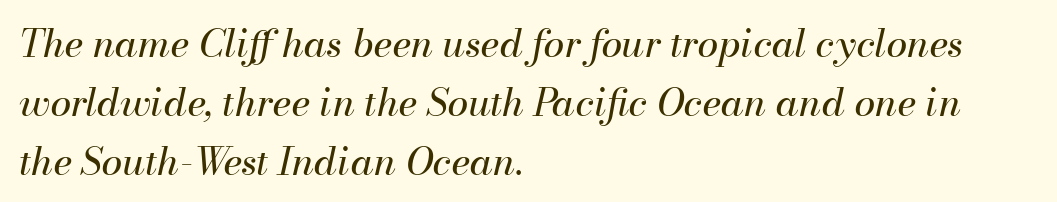
The image shows 38 px regular-weight type, italic (leaning right); set left-aligned, normal line spacing (1.55x), normal letter spacing, not underlined; medium stroke contrast and a small x-height.
